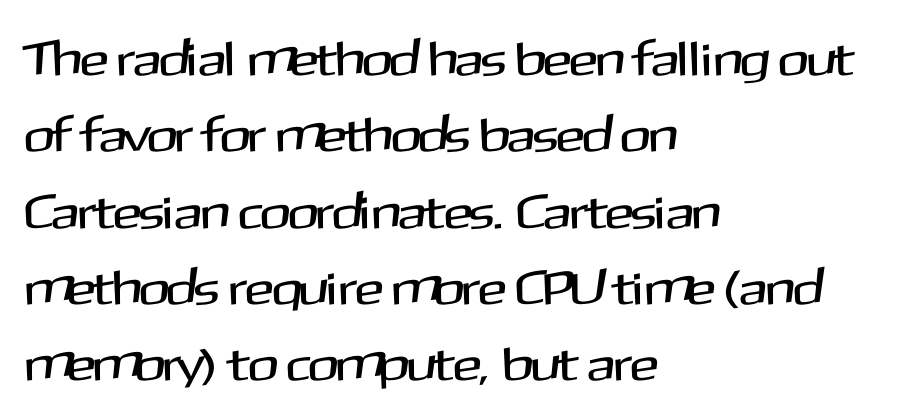
Summary of vertical rhythm: regular, with standard interline spacing. Unlike a traditional serif, this face leaves its strokes unadorned. Tall strokes in this sample are plumb rather than angled. All the whitespace from short lines collects on the right.
